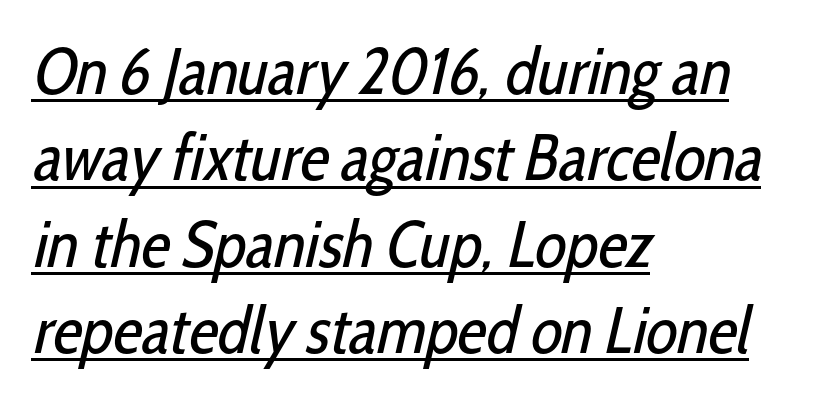
Typographically, this falls in the sans-serif category. These lines are rendered in a variable-pitch font. Tracking here is standard; glyphs follow each other at the usual distance. Honestly, the underline is the first thing you notice here.
